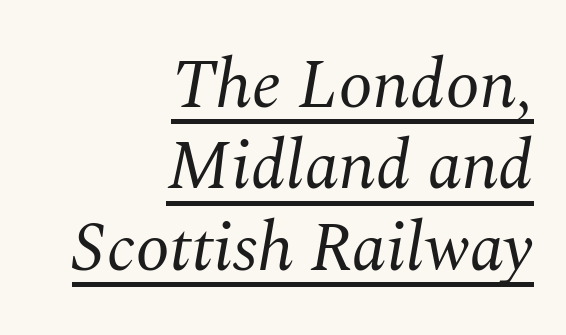
Q: Is the text bold? A: No.
Q: Is the text italic (slanted)? A: Yes, it leans right by about 10 degrees.
Q: Is the typeface a serif or a sans-serif typeface? A: Serif.
Q: Is the text underlined? A: Yes.
Q: How is the paragraph aligned? A: Right-aligned.
Q: Is the spacing between letters normal or unusually wide? A: Normal.
Q: Width (condensed, normal, or wide)? A: Normal.
Q: Stroke contrast? A: Medium.
Q: x-height? A: Medium.
Q: Monospaced? A: No.
